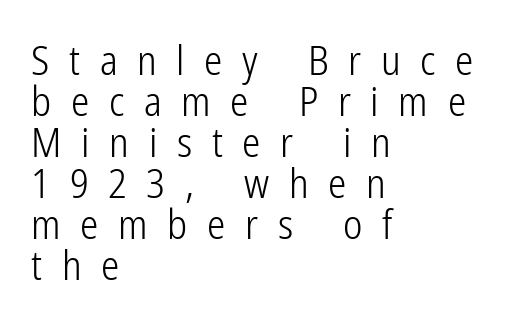
The image shows 41 px light, condensed sans-serif type, upright; set left-aligned, tight line spacing (1.0x), unusually wide letter spacing (+0.48 em), not underlined; low stroke contrast and a medium x-height.
